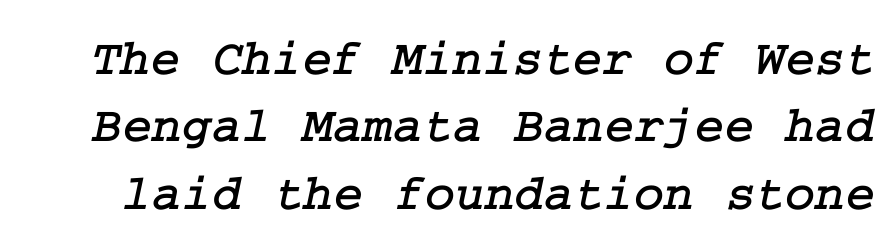
Each row of text sits above clean, open space. This block has exactly the height ordinary leading produces. The passage shown has conventional tracking throughout. To sum up the face: it has serifs.
